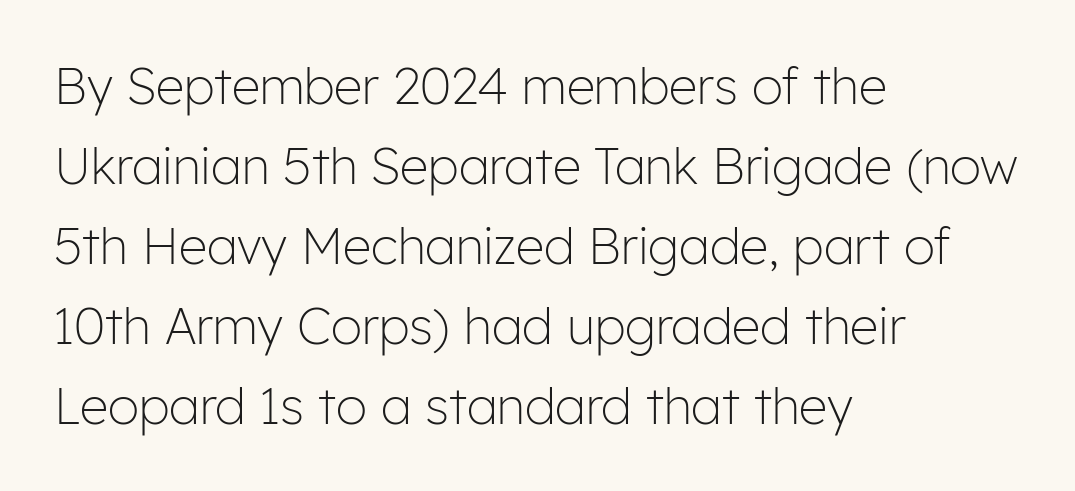
{"serif": "no", "italic": "no", "bold": "no", "weight": "light", "width": "normal", "stroke_contrast": "low", "x_height": "medium", "monospaced": "no", "underline": "no", "align": "left", "line_spacing": "normal", "line_spacing_ratio": 1.6, "letter_spacing": "normal", "letter_spacing_em": 0.0, "glyph_px": 50}
